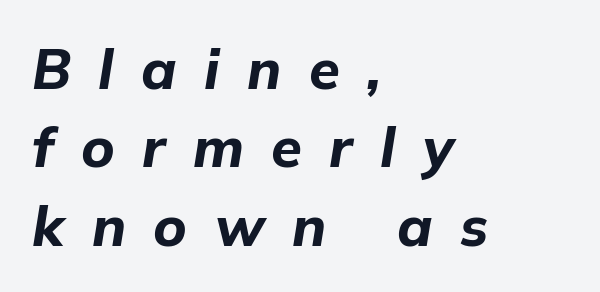
The image shows 56 px bold type, italic (leaning right); set left-aligned, normal line spacing (1.4x), unusually wide letter spacing (+0.49 em), not underlined; low stroke contrast and a medium x-height.
